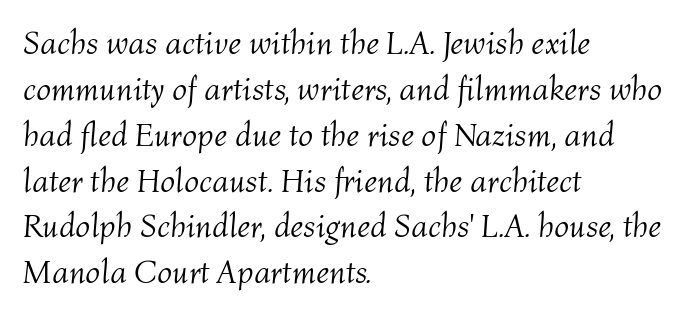
Q: Is the text bold? A: No.
Q: Is the text italic (slanted)? A: Yes, it leans right by about 4 degrees.
Q: Is the text underlined? A: No.
Q: How is the paragraph aligned? A: Left-aligned.
Q: Is the spacing between letters normal or unusually wide? A: Normal.
Q: Is the spacing between lines tight, normal or loose? A: Normal.
Q: Width (condensed, normal, or wide)? A: Normal.
Q: Stroke contrast? A: Medium.
Q: x-height? A: Medium.
Q: Monospaced? A: No.
